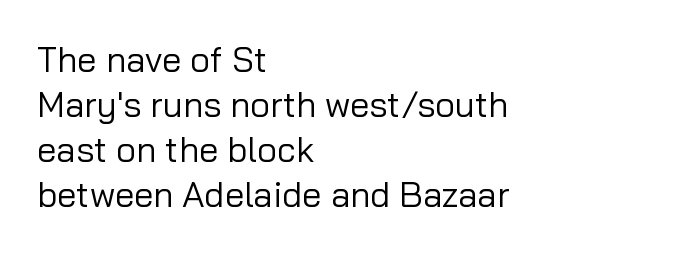
{"serif": "no", "italic": "no", "bold": "no", "weight": "regular", "width": "normal", "stroke_contrast": "low", "x_height": "medium", "monospaced": "no", "underline": "no", "align": "left", "line_spacing": "normal", "line_spacing_ratio": 1.29, "letter_spacing": "normal", "letter_spacing_em": 0.0, "glyph_px": 35}
